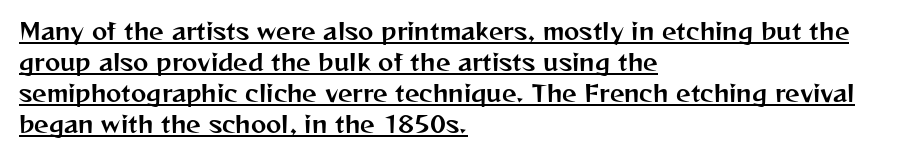
Upright lettering throughout. The rendering uses a moderate line-height, typical for paragraphs. The lines in this sample share a left origin and differ only in where they stop. Look at the tracking — it's just the regular setting, nothing added. Has an underline been added? It has.
